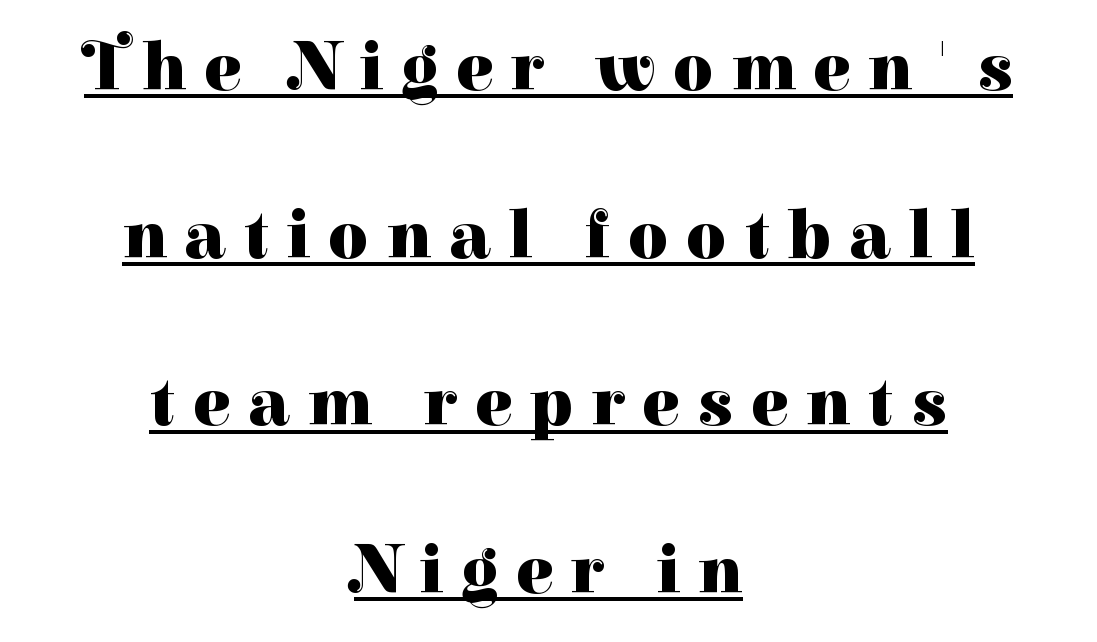
Q: Is the text bold? A: Yes.
Q: Is the text italic (slanted)? A: No, it is upright.
Q: Is the typeface a serif or a sans-serif typeface? A: Serif.
Q: Is the text underlined? A: Yes.
Q: How is the paragraph aligned? A: Centered.
Q: Is the spacing between letters normal or unusually wide? A: Unusually wide.
Q: Is the spacing between lines tight, normal or loose? A: Loose.
Q: Width (condensed, normal, or wide)? A: Normal.
Q: Stroke contrast? A: High.
Q: x-height? A: Medium.
Q: Monospaced? A: No.
